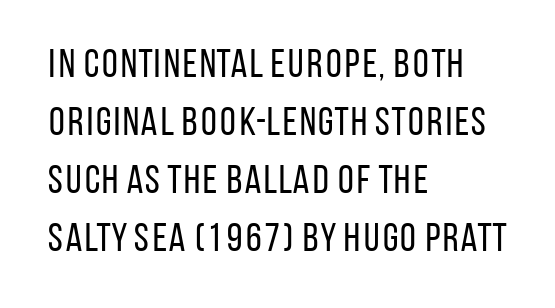
Check where the strokes stop: nothing finishes them off — pure sans. Rule under the text: the space is simply empty. Italic? Not at all — the glyphs are vertical. Is there much room between lines? A standard amount, neither cramped nor airy. The letters advance in unequal steps, a hallmark of proportional type. Between one letter and the next there's only the usual sliver of space.
